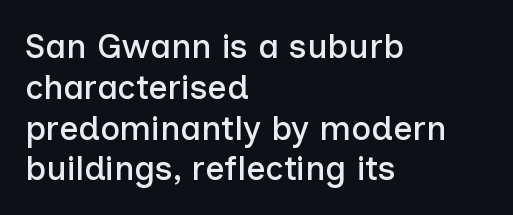
Style check: upright. Casual observation: everything's shoved over to the left. Stroke terminals: plain, sans-serif. A clean baseline with only descenders dipping below it. Observe the ordinary spacing: letters are neighbours, not strangers. Character widths vary here, with narrow letters taking less room than wide ones.
